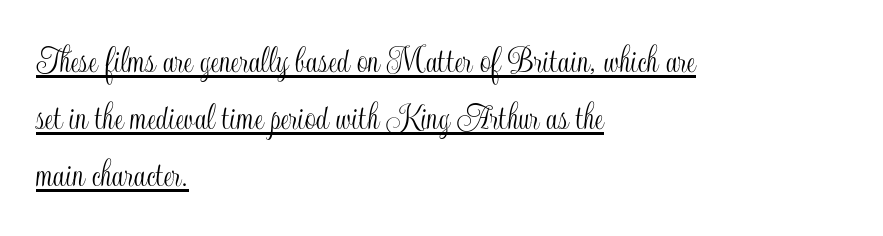
Q: Is the text italic (slanted)? A: Yes.
Q: Is the text underlined? A: Yes.
Q: How is the paragraph aligned? A: Left-aligned.
Q: Is the spacing between letters normal or unusually wide? A: Normal.
Q: Is the spacing between lines tight, normal or loose? A: Normal.
Q: Width (condensed, normal, or wide)? A: Condensed.
Q: x-height? A: Small.
Q: Monospaced? A: No.
